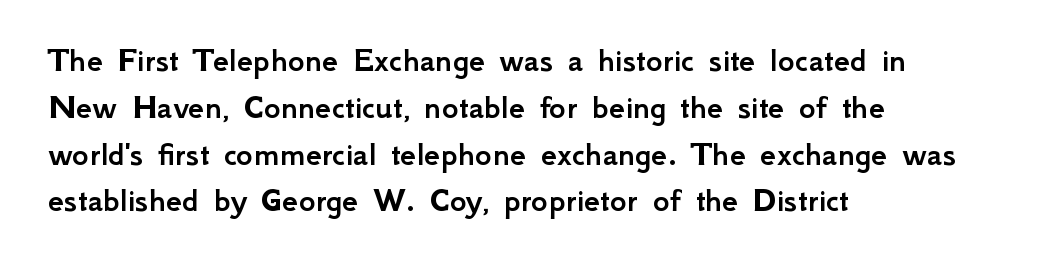
Q: Is the text italic (slanted)? A: No, it is upright.
Q: Is the typeface a serif or a sans-serif typeface? A: Sans-serif.
Q: Is the text underlined? A: No.
Q: How is the paragraph aligned? A: Left-aligned.
Q: Is the spacing between letters normal or unusually wide? A: Normal.
Q: Is the spacing between lines tight, normal or loose? A: Normal.
Q: Width (condensed, normal, or wide)? A: Normal.
Q: Stroke contrast? A: Low.
Q: x-height? A: Small.
Q: Monospaced? A: No.
